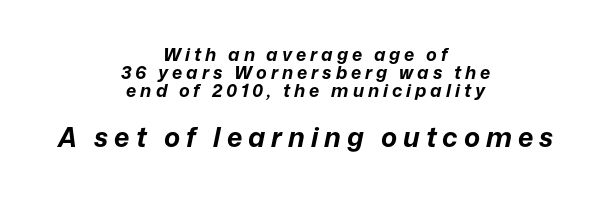
{"italic": "yes", "lean": "right", "slant_degrees": 12, "bold": "yes", "underline": "no", "align": "center", "line_spacing": "tight", "line_spacing_ratio": 1.0, "letter_spacing": "wide", "letter_spacing_em": 0.22, "larger_block": "second", "size_ratio": 1.5, "glyph_px": 27}
